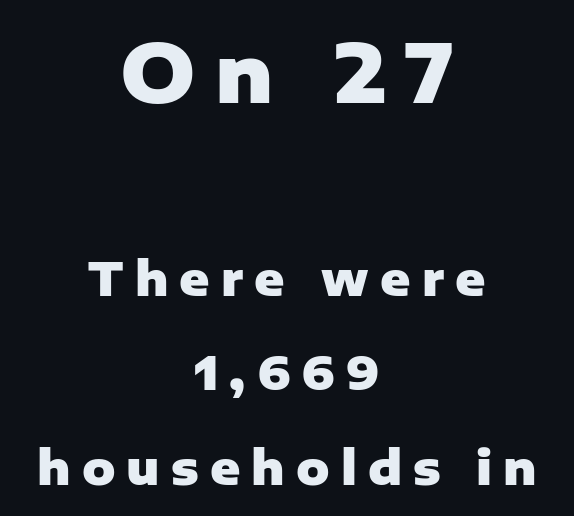
Q: Is the text bold? A: Yes.
Q: Is the text italic (slanted)? A: No, it is upright.
Q: Is the typeface a serif or a sans-serif typeface? A: Sans-serif.
Q: Is the text underlined? A: No.
Q: How is the paragraph aligned? A: Centered.
Q: Is the spacing between letters normal or unusually wide? A: Unusually wide.
Q: Is the spacing between lines tight, normal or loose? A: Loose.
Q: Which block of text is set in a larger size, the first (top) or the second (bottom)? A: The first (top) one.
Q: Width (condensed, normal, or wide)? A: Normal.
Q: Stroke contrast? A: Low.
Q: x-height? A: Medium.
Q: Monospaced? A: No.
